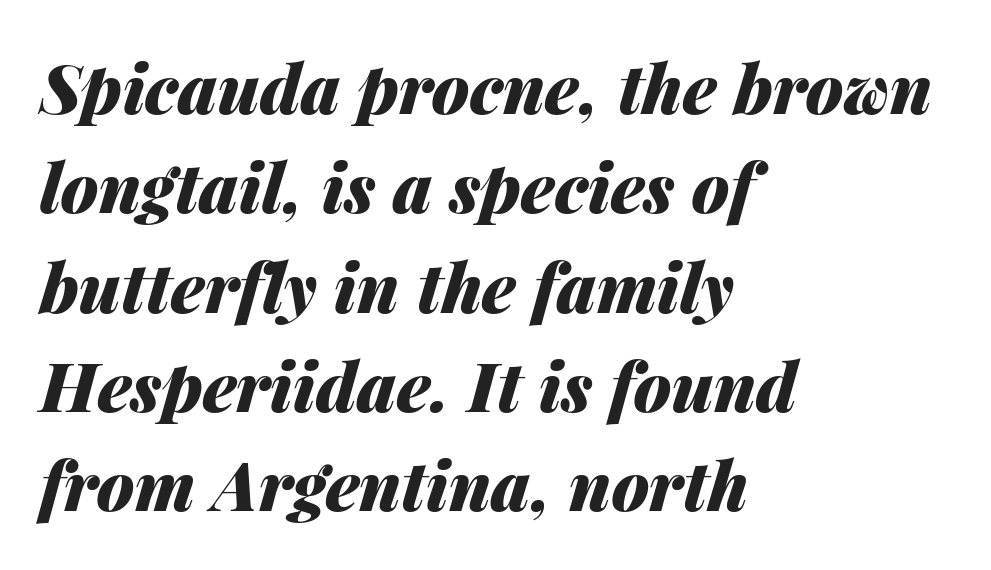
{"italic": "yes", "lean": "right", "slant_degrees": 14, "bold": "yes", "weight": "heavy", "width": "normal", "stroke_contrast": "medium", "x_height": "medium", "monospaced": "no", "underline": "no", "align": "left", "line_spacing": "normal", "line_spacing_ratio": 1.46, "letter_spacing": "normal", "letter_spacing_em": 0.0, "glyph_px": 68}
